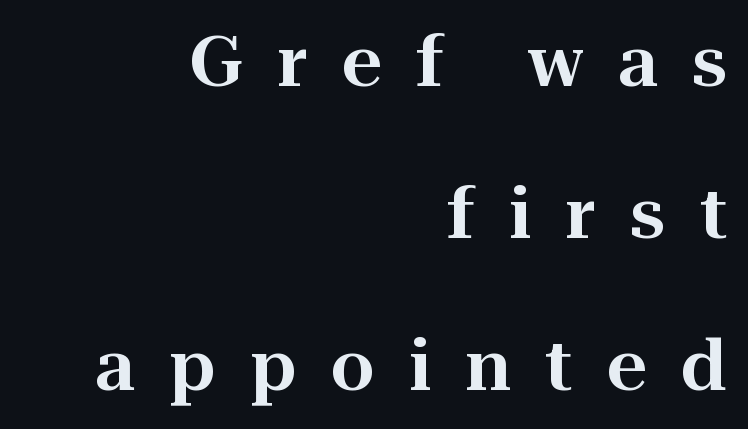
The image shows 70 px serif type, upright; set right-aligned, loose line spacing (2.17x), unusually wide letter spacing (+0.49 em), not underlined; high stroke contrast and a medium x-height.
